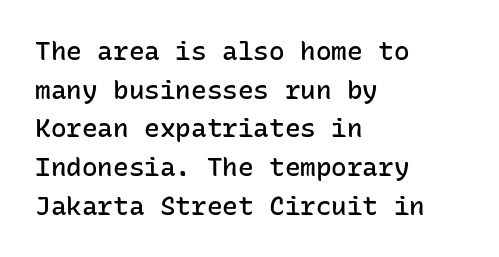
The image shows 26 px text type, upright; set left-aligned, normal line spacing (1.49x), normal letter spacing, not underlined.
